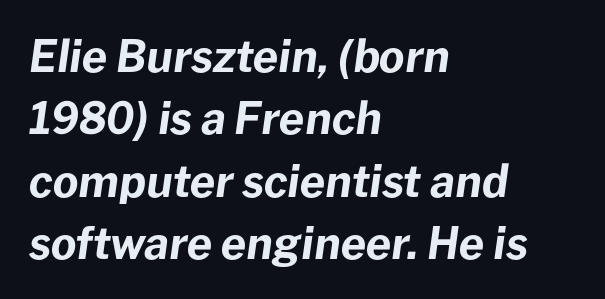
Q: Is the text bold? A: Yes.
Q: Is the text italic (slanted)? A: Yes, it leans right by about 8 degrees.
Q: Is the text underlined? A: No.
Q: How is the paragraph aligned? A: Left-aligned.
Q: Is the spacing between letters normal or unusually wide? A: Normal.
Q: Is the spacing between lines tight, normal or loose? A: Normal.
Q: Width (condensed, normal, or wide)? A: Normal.
Q: Stroke contrast? A: Low.
Q: x-height? A: Medium.
Q: Monospaced? A: No.
